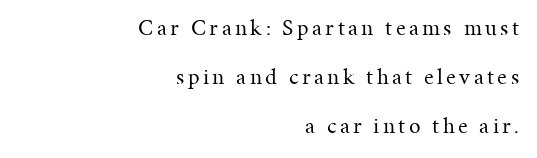
Bare-footed words on every line. Quick note: interline space is abundant. Is there any slant? The stems are plumb. No heavy texture on the line: the type isn't bold. Alignment: flush right.
